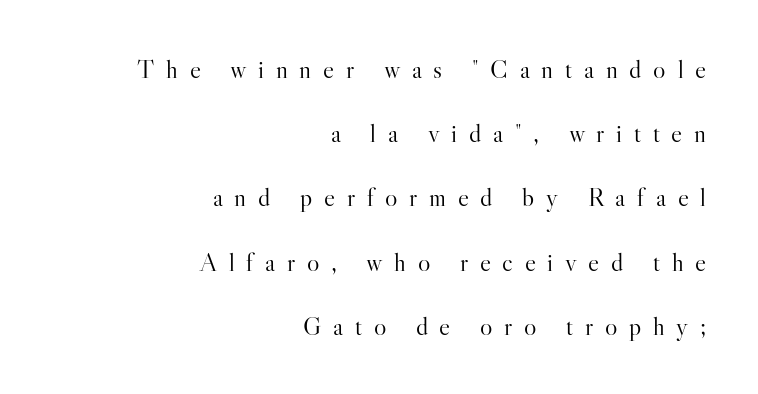
Q: Is the text bold? A: No.
Q: Is the text italic (slanted)? A: No, it is upright.
Q: Is the text underlined? A: No.
Q: How is the paragraph aligned? A: Right-aligned.
Q: Is the spacing between letters normal or unusually wide? A: Unusually wide.
Q: Is the spacing between lines tight, normal or loose? A: Loose.
